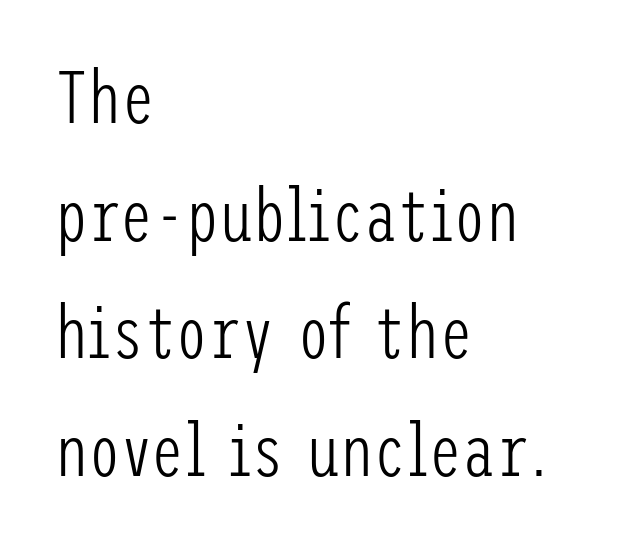
Q: Is the text bold? A: No.
Q: Is the text italic (slanted)? A: No, it is upright.
Q: Is the typeface a serif or a sans-serif typeface? A: Sans-serif.
Q: Is the text underlined? A: No.
Q: How is the paragraph aligned? A: Left-aligned.
Q: Is the spacing between letters normal or unusually wide? A: Normal.
Q: Is the spacing between lines tight, normal or loose? A: Normal.
Q: Width (condensed, normal, or wide)? A: Condensed.
Q: Stroke contrast? A: Low.
Q: x-height? A: Medium.
